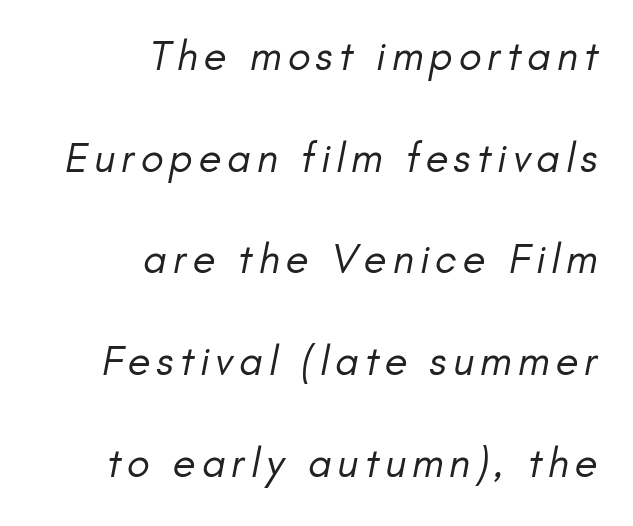
The image shows 42 px regular-weight sans-serif type; set right-aligned, loose line spacing (2.42x), not underlined; low stroke contrast and a small x-height.
